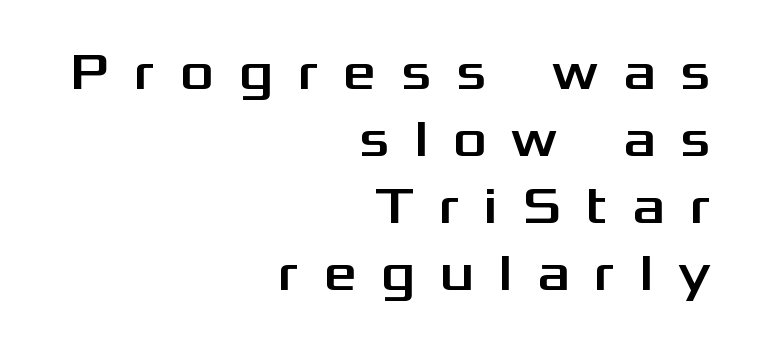
The image shows 52 px wide sans-serif type, upright; set right-aligned, normal line spacing (1.29x), unusually wide letter spacing (+0.47 em), not underlined; medium stroke contrast and a medium x-height.
